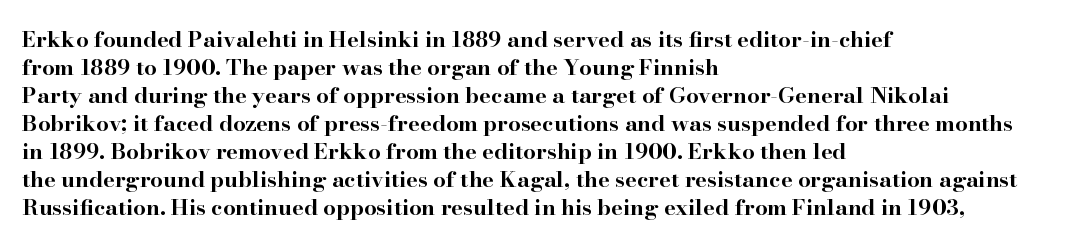
The image shows 22 px bold type, upright; set left-aligned, normal line spacing (1.27x), normal letter spacing, not underlined.
